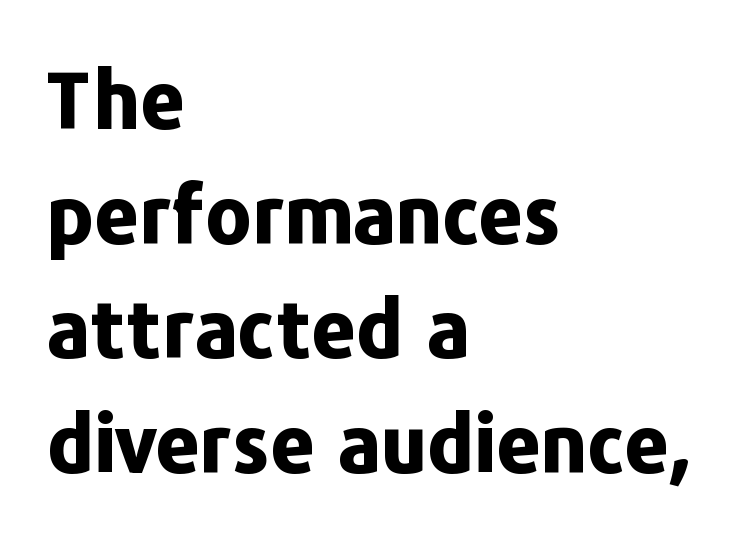
{"serif": "no", "italic": "no", "bold": "yes", "weight": "bold", "width": "normal", "stroke_contrast": "low", "x_height": "medium", "monospaced": "no", "underline": "no", "align": "left", "line_spacing": "normal", "line_spacing_ratio": 1.45, "letter_spacing": "normal", "letter_spacing_em": 0.0, "glyph_px": 79}
